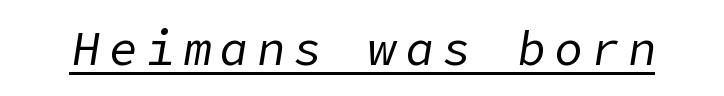
{"italic": "yes", "lean": "right", "slant_degrees": 9, "bold": "no", "weight": "regular", "width": "normal", "stroke_contrast": "low", "x_height": "medium", "underline": "yes", "glyph_px": 47}
